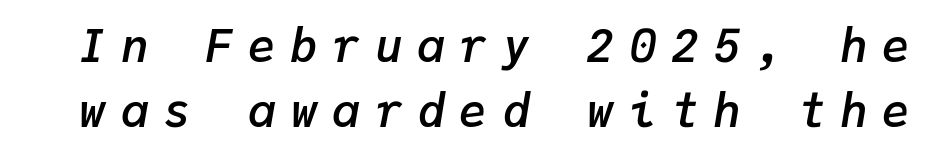
Q: Is the text bold? A: Semi-bold.
Q: Is the text italic (slanted)? A: Yes, it leans right by about 9 degrees.
Q: Is the text underlined? A: No.
Q: Is the spacing between letters normal or unusually wide? A: Unusually wide.
Q: Is the spacing between lines tight, normal or loose? A: Normal.
Q: Width (condensed, normal, or wide)? A: Normal.
Q: Stroke contrast? A: Low.
Q: x-height? A: Medium.
Q: Monospaced? A: Yes.
